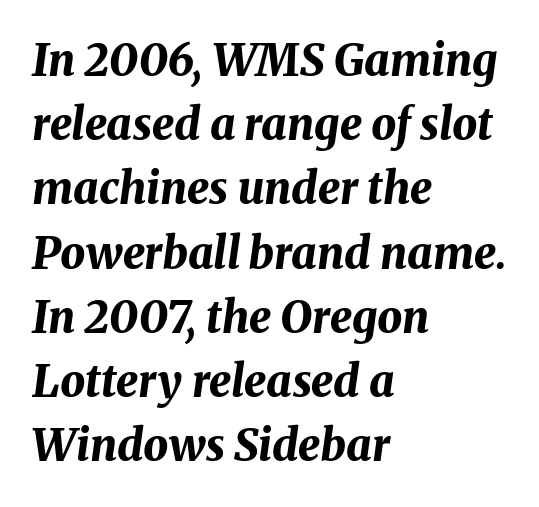
The axis of the letterforms is tilted away from vertical. Horizontal bands of white between lines are of average thickness. Inter-character spacing is left at the font's built-in metrics. The baseline area is clear. Leftover space on each line is placed entirely after the last word. I'd describe the lettering as bold — thick and assertive.
